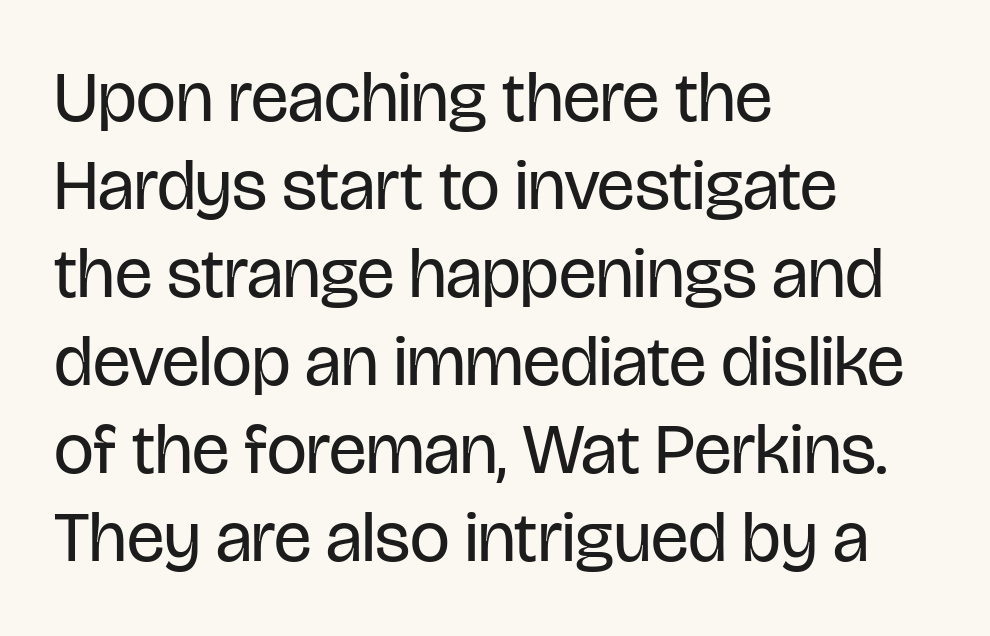
The image shows 71 px regular-weight, condensed sans-serif type, upright; set left-aligned, line spacing 1.24x, normal letter spacing, not underlined; low stroke contrast and a large x-height.
